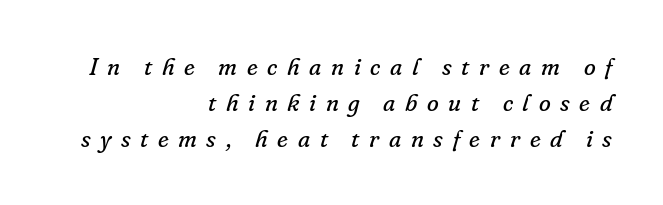
{"italic": "yes", "lean": "right", "slant_degrees": 16, "bold": "no", "underline": "no", "align": "right", "line_spacing": "normal", "line_spacing_ratio": 1.49, "letter_spacing": "wide", "letter_spacing_em": 0.4, "glyph_px": 24}
